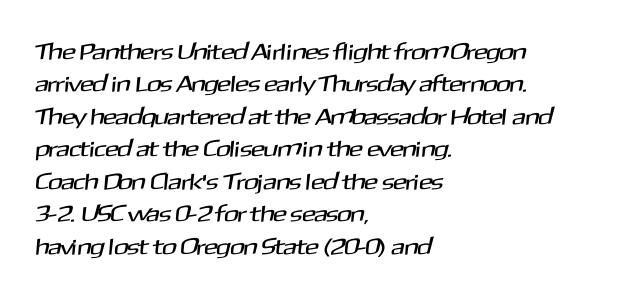
Nobody touched the tracking dial on this one. Any mark beneath the type? The region is blank. Quick note: interline space is typical. The lines in this sample share a left origin and differ only in where they stop.
